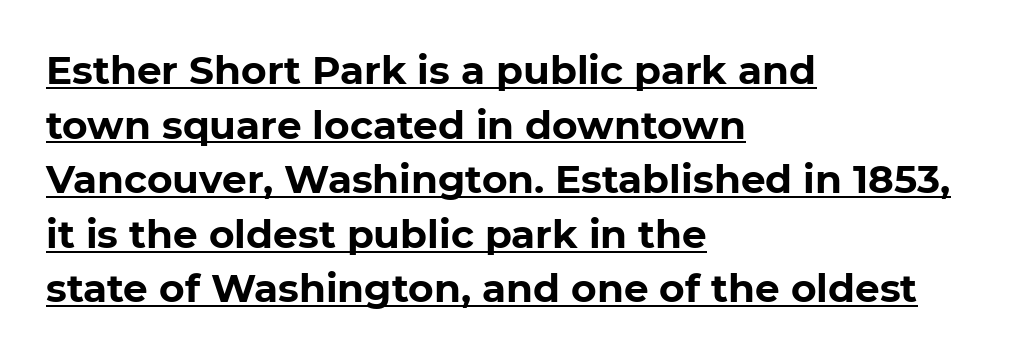
The image shows 39 px bold sans-serif type, upright; set left-aligned, normal line spacing (1.4x), normal letter spacing, underlined; low stroke contrast and a medium x-height.
